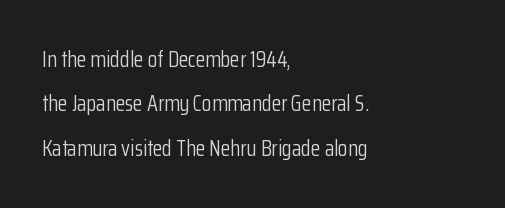
The cut favours lightness, reaching ordinary text weight at its darkest. Plain, unruled lines of type. Vertical strokes here are truly vertical. A typesetter would call this zero additional tracking.
